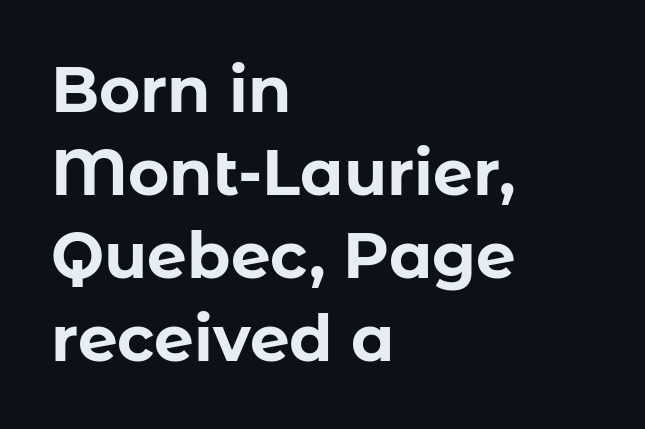
{"serif": "no", "italic": "no", "bold": "yes", "weight": "bold", "width": "normal", "stroke_contrast": "low", "x_height": "medium", "monospaced": "no", "underline": "no", "align": "left", "line_spacing": "normal", "line_spacing_ratio": 1.32, "letter_spacing": "normal", "letter_spacing_em": 0.0, "glyph_px": 63}
